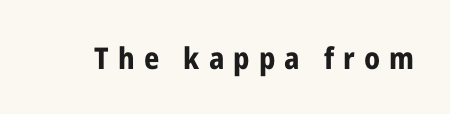
Strong, thick strokes mark this as bold type. Spacing between characters has been opened up far beyond the box default. Observe the absence of serifs on each vertical stroke in this sample. Anything drawn beneath the words? Only blank space.
